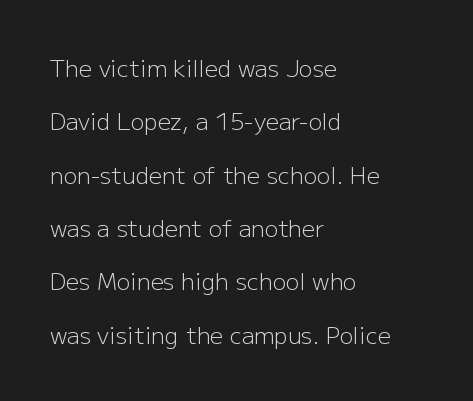
{"italic": "no", "bold": "no", "underline": "no", "align": "left", "line_spacing": "loose", "line_spacing_ratio": 2.32, "letter_spacing": "normal", "letter_spacing_em": 0.0, "glyph_px": 23}
